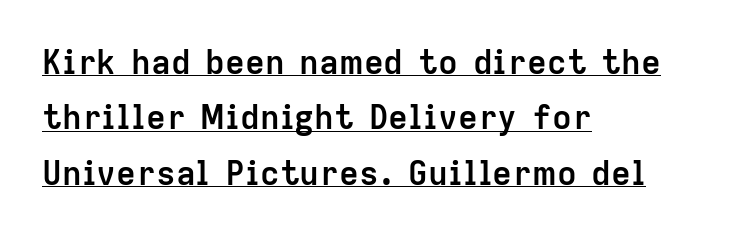
Q: Is the text bold? A: Yes.
Q: Is the text italic (slanted)? A: No, it is upright.
Q: Is the typeface a serif or a sans-serif typeface? A: Sans-serif.
Q: Is the text underlined? A: Yes.
Q: How is the paragraph aligned? A: Left-aligned.
Q: Is the spacing between letters normal or unusually wide? A: Normal.
Q: Is the spacing between lines tight, normal or loose? A: Normal.
Q: Width (condensed, normal, or wide)? A: Normal.
Q: Stroke contrast? A: Low.
Q: x-height? A: Medium.
Q: Monospaced? A: No.
